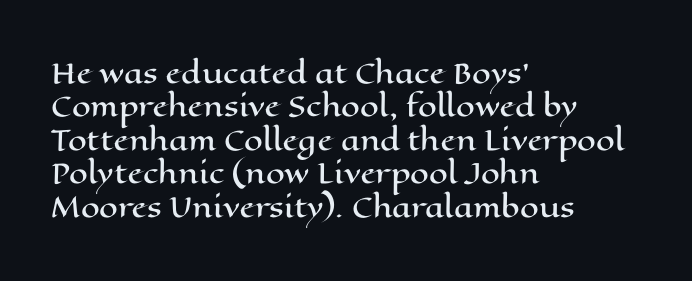
{"italic": "no", "underline": "no", "align": "left", "line_spacing_ratio": 1.24, "letter_spacing": "normal", "letter_spacing_em": 0.0, "glyph_px": 27}
